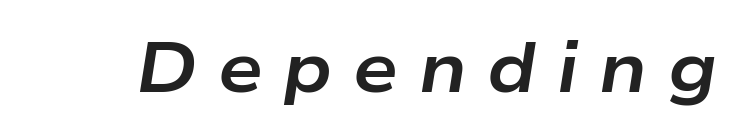
{"italic": "yes", "lean": "right", "slant_degrees": 9, "bold": "yes", "weight": "bold", "width": "wide", "stroke_contrast": "low", "x_height": "medium", "monospaced": "no", "underline": "no", "letter_spacing": "wide", "letter_spacing_em": 0.29, "glyph_px": 71}
